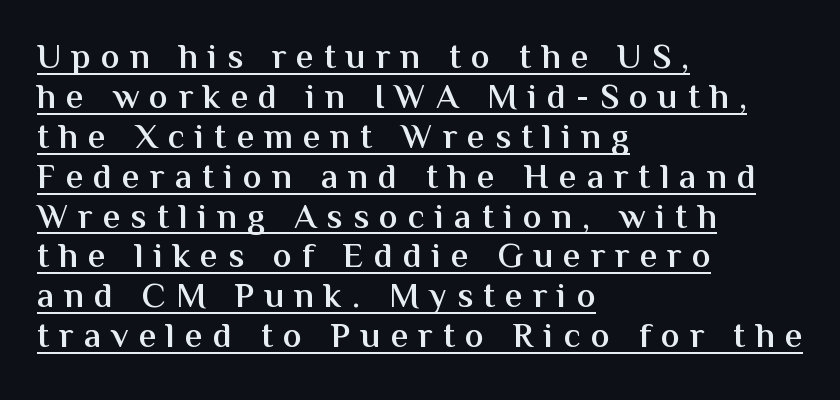
Q: Is the text bold? A: Semi-bold.
Q: Is the text italic (slanted)? A: No, it is upright.
Q: Is the typeface a serif or a sans-serif typeface? A: Sans-serif.
Q: Is the text underlined? A: Yes.
Q: How is the paragraph aligned? A: Left-aligned.
Q: Is the spacing between letters normal or unusually wide? A: Unusually wide.
Q: Is the spacing between lines tight, normal or loose? A: Tight.
Q: Width (condensed, normal, or wide)? A: Normal.
Q: Stroke contrast? A: Medium.
Q: x-height? A: Medium.
Q: Monospaced? A: No.
